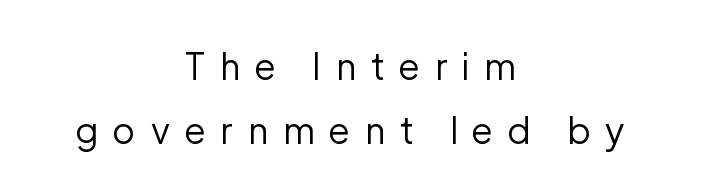
The image shows 36 px regular-weight sans-serif type, upright; set centered, line spacing 1.79x, unusually wide letter spacing (+0.42 em), not underlined; low stroke contrast and a medium x-height.
